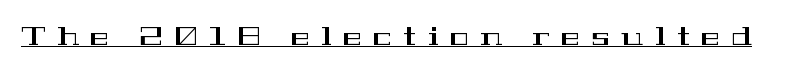
The font's upright variant was chosen for this text. Students, note that the glyphs here are deliberately spaced far apart. Notice how a bar underscores the lettering throughout.
